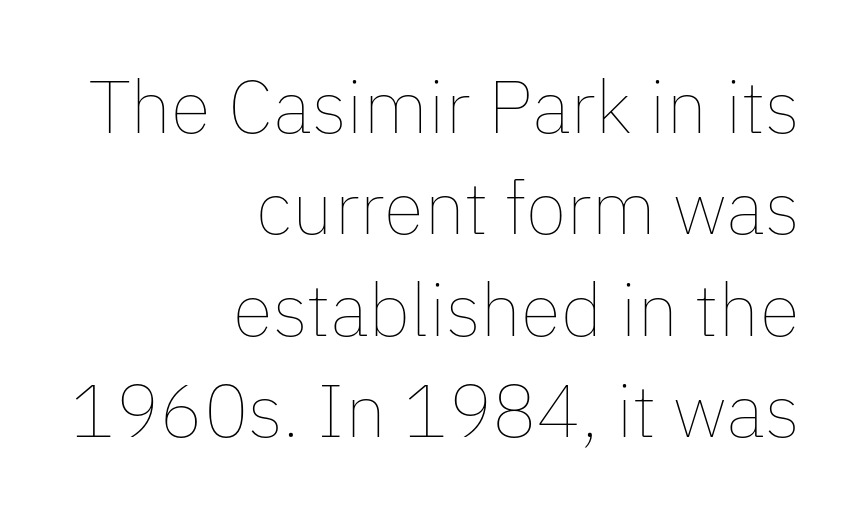
The image shows 74 px thin type, upright; set right-aligned, normal line spacing (1.37x), normal letter spacing, not underlined; low stroke contrast and a medium x-height.
